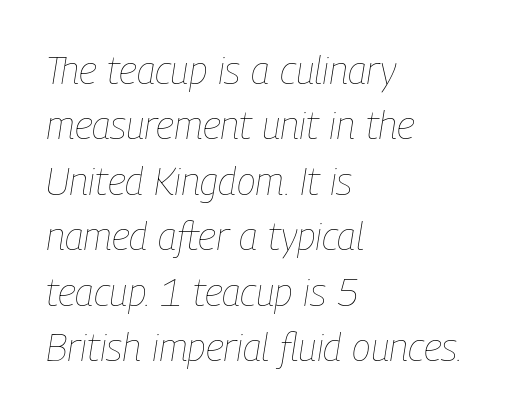
No letter is thick-stroked: the sample isn't bold. The type is set solid horizontally, with unmodified tracking. A typesetter would call this proportional, since set widths differ per character. Every row of glyphs begins at an identical x-position on the left. The specimen omits any rule beneath the text block's lines.
